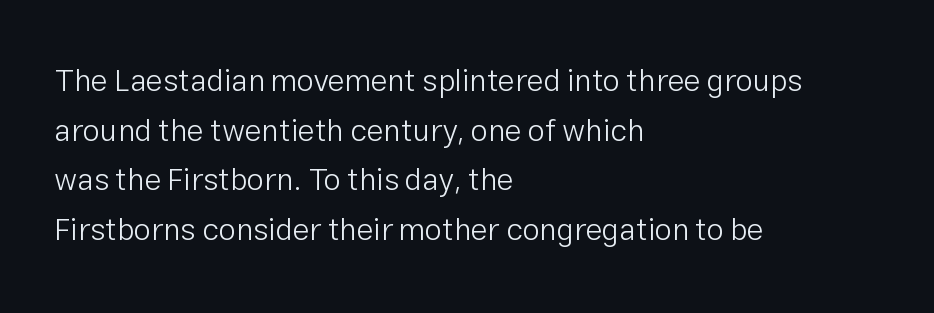
Think of a printed novel: that variable character pitch is what you see here. The rag falls on the right side of this text block. Rendered with straight, roman letterforms. Nobody touched the tracking dial on this one. Notice how descenders clear the ascenders below comfortably — that's standard leading. Are there feet on the stems? There aren't — it's a sans.
